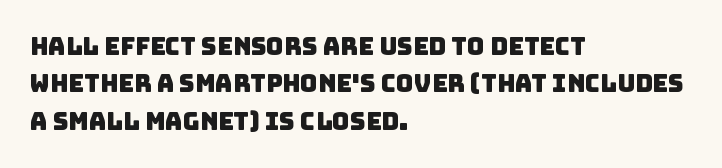
Q: Is the text underlined? A: No.
Q: How is the paragraph aligned? A: Left-aligned.
Q: Is the spacing between letters normal or unusually wide? A: Normal.
Q: Is the spacing between lines tight, normal or loose? A: Normal.
